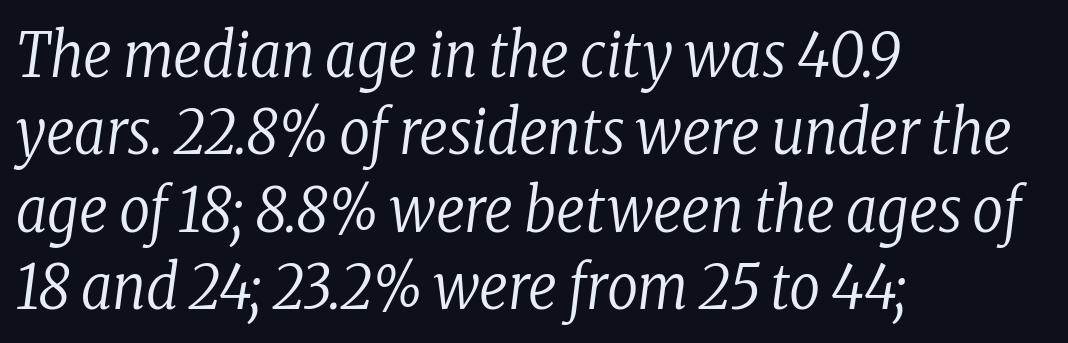
Tall strokes in this sample are angled rather than plumb. The rendering uses natural spacing where letterforms have individual widths. Visually the block forms a straight wall on the left and a jagged coastline on the right. The rendering keeps characters at their native spacing.
